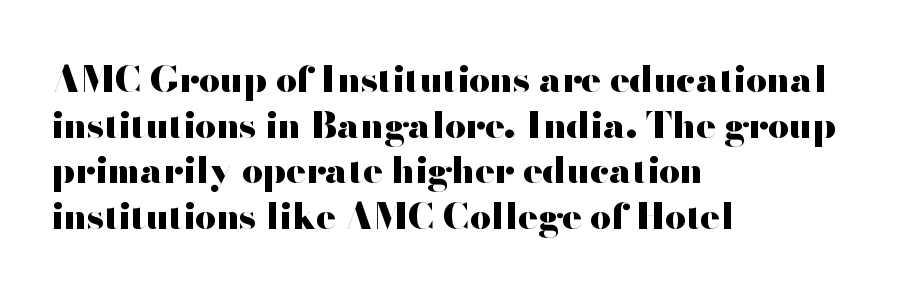
Q: Is the text bold? A: Yes.
Q: Is the text italic (slanted)? A: No, it is upright.
Q: Is the typeface a serif or a sans-serif typeface? A: Sans-serif.
Q: Is the text underlined? A: No.
Q: How is the paragraph aligned? A: Left-aligned.
Q: Is the spacing between letters normal or unusually wide? A: Normal.
Q: Is the spacing between lines tight, normal or loose? A: Normal.
Q: Width (condensed, normal, or wide)? A: Wide.
Q: Stroke contrast? A: High.
Q: x-height? A: Small.
Q: Monospaced? A: No.
